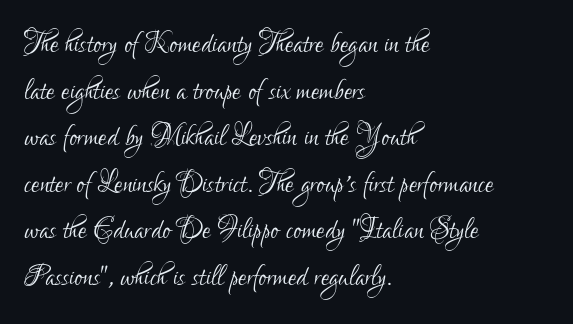
The image shows 37 px light, condensed sans-serif type; set left-aligned, normal line spacing (1.26x), normal letter spacing, not underlined; low stroke contrast and a small x-height.
